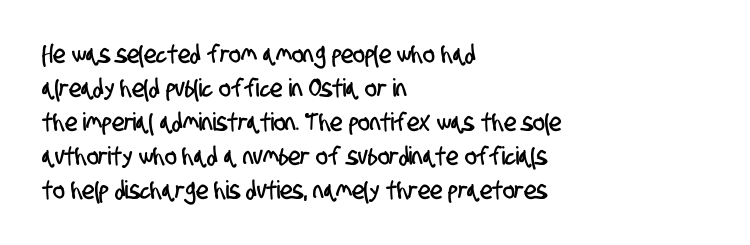
The image shows 25 px text type; set left-aligned, normal line spacing (1.36x), normal letter spacing, not underlined.
